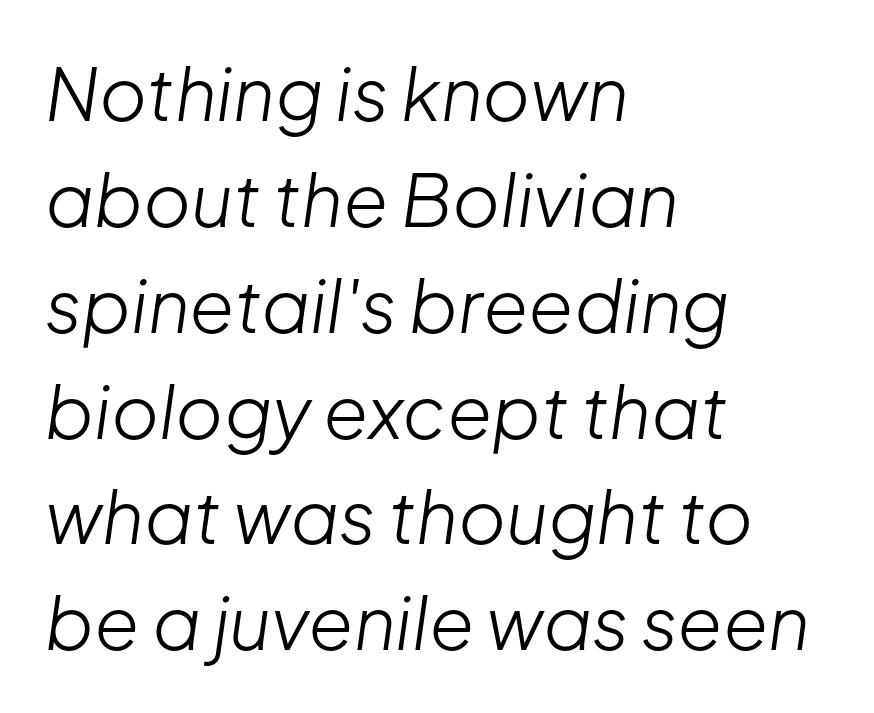
The image shows 73 px light type, italic (leaning right); set left-aligned, normal line spacing (1.45x), normal letter spacing, not underlined; low stroke contrast and a medium x-height.
